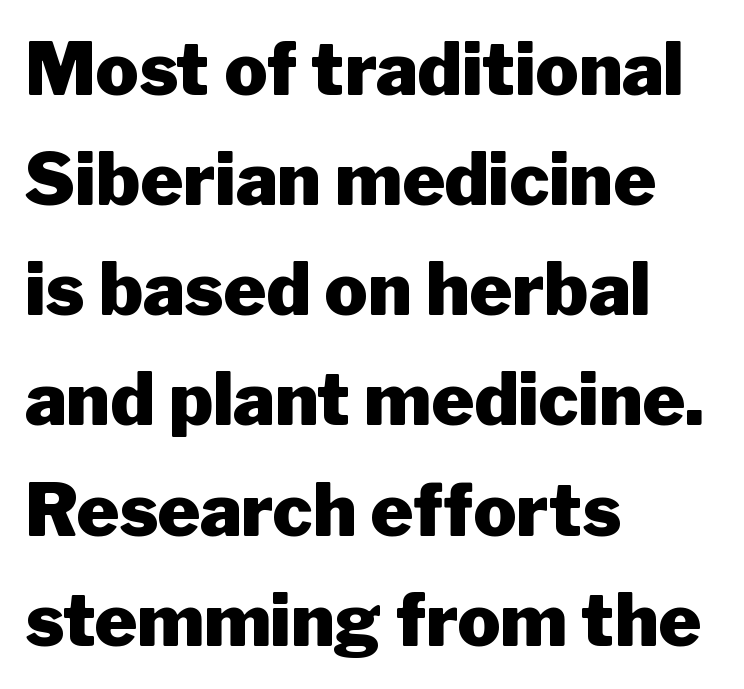
The image shows 72 px heavy sans-serif type, upright; set left-aligned, normal line spacing (1.53x), normal letter spacing, not underlined; low stroke contrast and a medium x-height.
